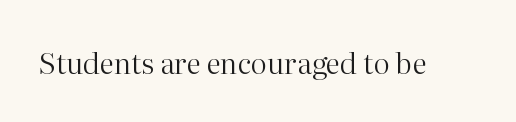
The image shows 29 px regular-weight serif type, upright; set normal letter spacing, not underlined; high stroke contrast and a medium x-height.
